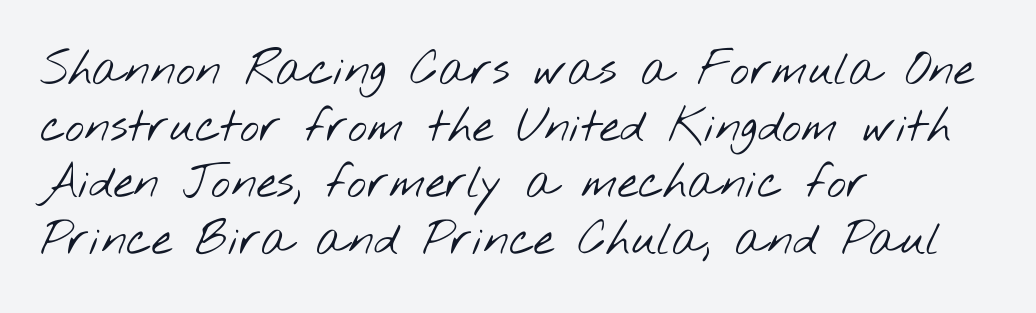
The image shows 46 px light, wide sans-serif type; set left-aligned, line spacing 1.23x, normal letter spacing, not underlined; low stroke contrast and a small x-height.
